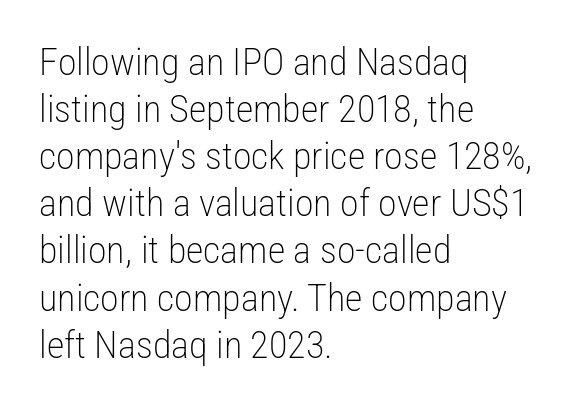
Q: Is the text bold? A: No.
Q: Is the text italic (slanted)? A: No, it is upright.
Q: Is the typeface a serif or a sans-serif typeface? A: Sans-serif.
Q: Is the text underlined? A: No.
Q: How is the paragraph aligned? A: Left-aligned.
Q: Is the spacing between letters normal or unusually wide? A: Normal.
Q: Width (condensed, normal, or wide)? A: Condensed.
Q: Stroke contrast? A: Low.
Q: x-height? A: Medium.
Q: Monospaced? A: No.
